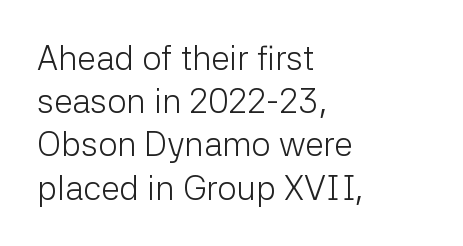
The image shows 34 px light sans-serif type, upright; set left-aligned, normal line spacing (1.27x), normal letter spacing, not underlined; low stroke contrast and a medium x-height.
